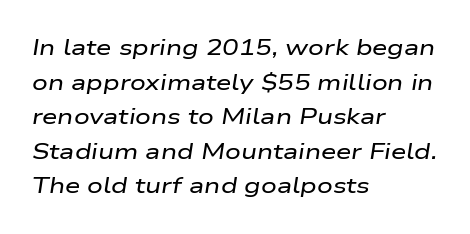
The image shows 22 px text type, italic (leaning right); set left-aligned, normal line spacing (1.57x), normal letter spacing, not underlined.
